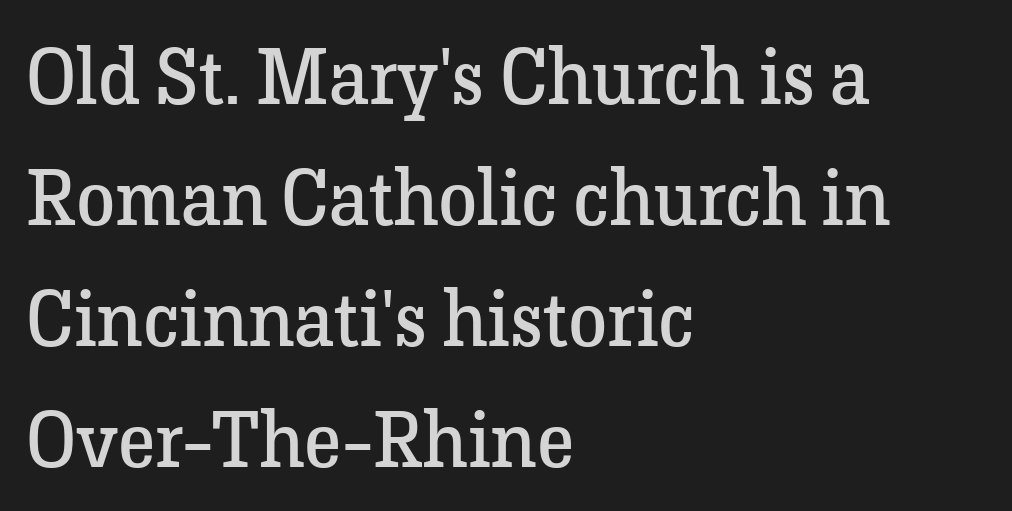
{"serif": "yes", "italic": "no", "bold": "no", "weight": "regular", "width": "normal", "stroke_contrast": "low", "x_height": "medium", "monospaced": "no", "underline": "no", "align": "left", "line_spacing": "normal", "line_spacing_ratio": 1.53, "letter_spacing": "normal", "letter_spacing_em": 0.0, "glyph_px": 79}
